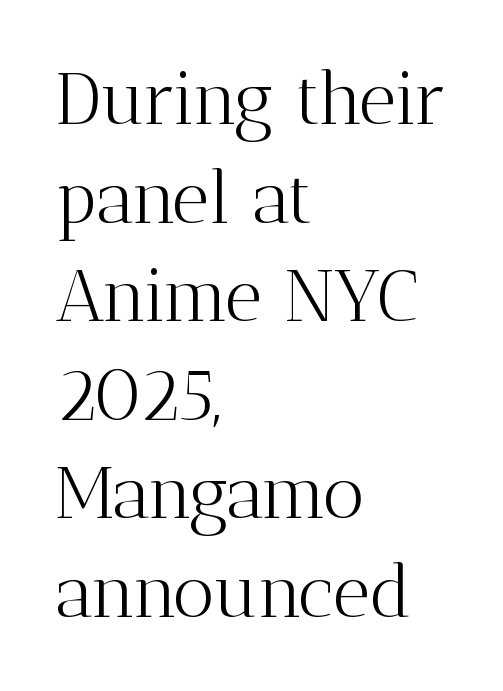
{"serif": "yes", "italic": "no", "bold": "no", "weight": "light", "width": "normal", "stroke_contrast": "medium", "x_height": "medium", "monospaced": "no", "underline": "no", "align": "left", "line_spacing": "normal", "line_spacing_ratio": 1.35, "letter_spacing": "normal", "letter_spacing_em": 0.0, "glyph_px": 73}
